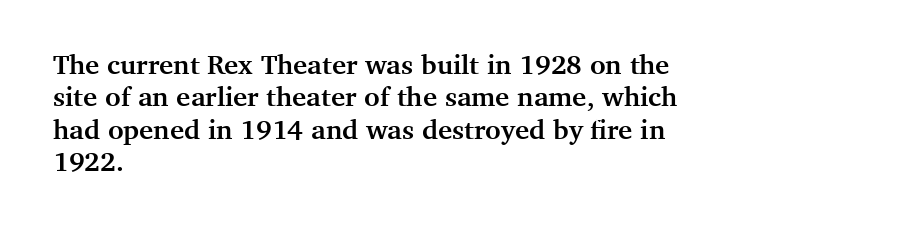
{"italic": "no", "bold": "yes", "underline": "no", "align": "left", "line_spacing_ratio": 1.2, "letter_spacing": "normal", "letter_spacing_em": 0.0, "glyph_px": 27}
